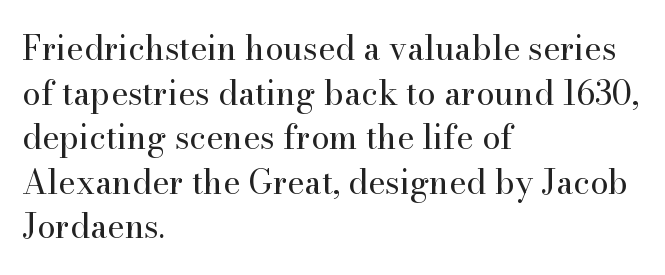
Where is the straight margin? On the left. In terms of letterspacing, this is plain default setting. The font sits on the lighter half of the weight spectrum, regular included. In terms of posture, this sample is upright. This sample keeps an unexceptional amount of space between lines. Examine the stroke ends and you'll spot serifs.
